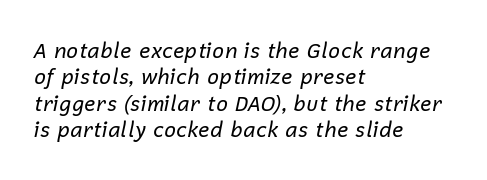
The image shows 21 px text type, italic (leaning right); set left-aligned, normal line spacing (1.26x), normal letter spacing, not underlined.
